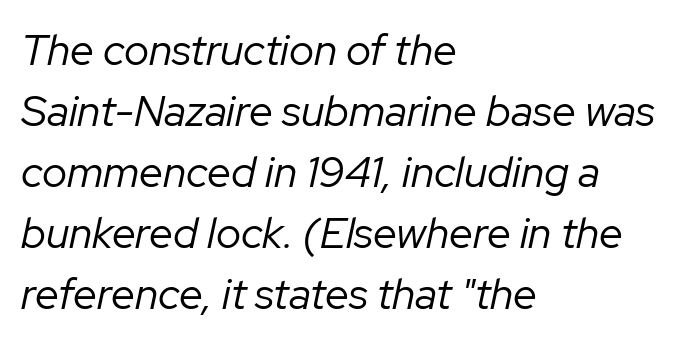
Q: Is the text bold? A: No.
Q: Is the text italic (slanted)? A: Yes, it leans right by about 12 degrees.
Q: Is the text underlined? A: No.
Q: How is the paragraph aligned? A: Left-aligned.
Q: Is the spacing between letters normal or unusually wide? A: Normal.
Q: Is the spacing between lines tight, normal or loose? A: Normal.
Q: Width (condensed, normal, or wide)? A: Normal.
Q: Stroke contrast? A: Low.
Q: x-height? A: Medium.
Q: Monospaced? A: No.
